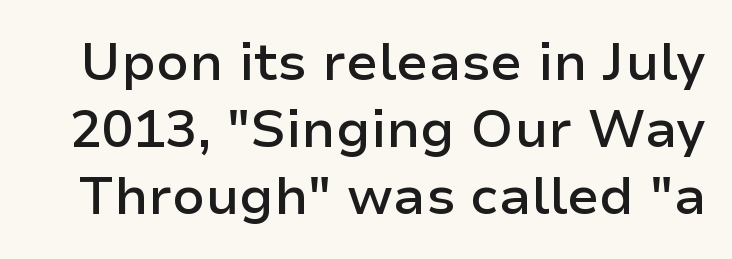
{"serif": "no", "italic": "no", "bold": "semi", "weight": "semibold", "width": "normal", "stroke_contrast": "low", "x_height": "medium", "monospaced": "no", "underline": "no", "line_spacing": "normal", "line_spacing_ratio": 1.26, "letter_spacing": "normal", "letter_spacing_em": 0.0, "glyph_px": 53}
